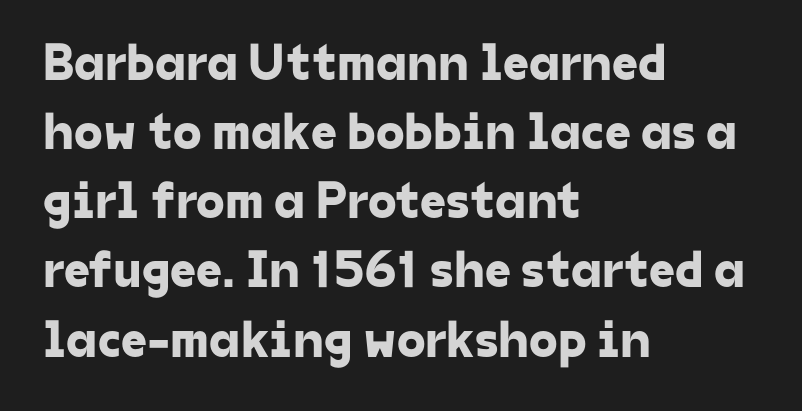
The image shows 52 px sans-serif type; set left-aligned, normal line spacing (1.33x), normal letter spacing, not underlined; low stroke contrast and a medium x-height.
